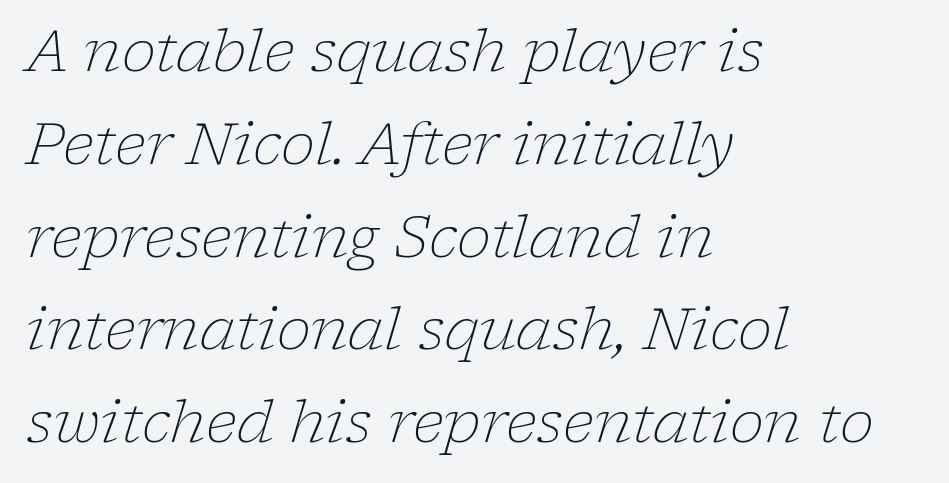
{"serif": "yes", "italic": "yes", "lean": "right", "slant_degrees": 17, "bold": "no", "weight": "light", "width": "normal", "stroke_contrast": "low", "x_height": "medium", "monospaced": "no", "underline": "no", "align": "left", "line_spacing": "normal", "line_spacing_ratio": 1.6, "letter_spacing": "normal", "letter_spacing_em": 0.0, "glyph_px": 58}
